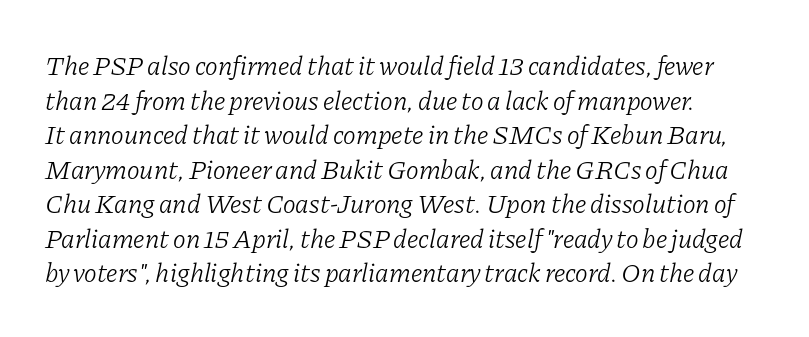
The image shows 27 px text type, italic (leaning right); set normal line spacing (1.28x), normal letter spacing, not underlined.
